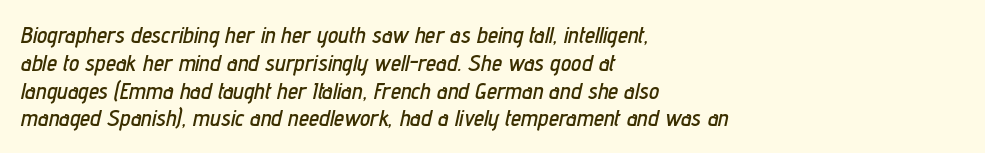
The specimen reads as italic at a glance. Glance below the letters and you will spot only blank space. Notice how the passage keeps a crisp vertical edge on the left only. Look at the tracking — it's just the regular setting, nothing added.
